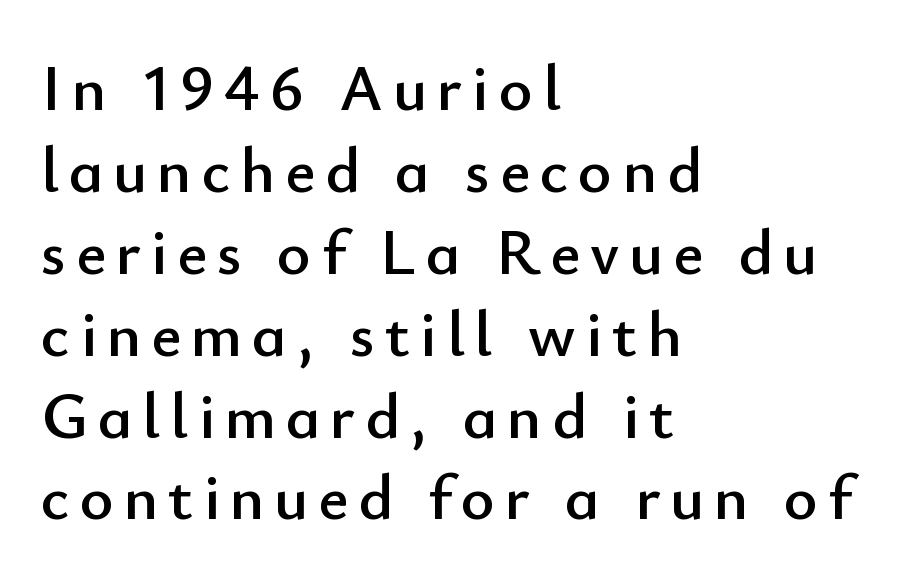
The image shows 65 px sans-serif type, upright; set left-aligned, normal line spacing (1.26x), not underlined; low stroke contrast and a small x-height.
